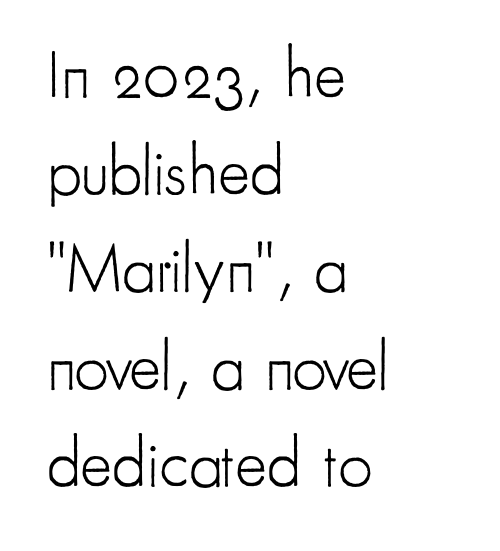
The image shows 68 px light, condensed sans-serif type, upright; set left-aligned, normal line spacing (1.43x), normal letter spacing, not underlined; low stroke contrast and a small x-height.
